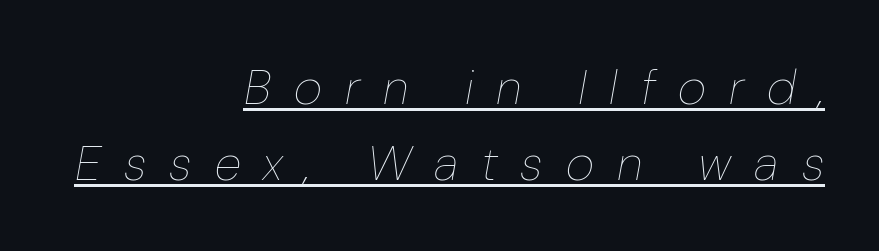
{"italic": "yes", "lean": "right", "slant_degrees": 10, "bold": "no", "weight": "thin", "width": "normal", "stroke_contrast": "low", "x_height": "medium", "monospaced": "no", "underline": "yes", "align": "right", "line_spacing": "normal", "line_spacing_ratio": 1.55, "letter_spacing": "wide", "letter_spacing_em": 0.47, "glyph_px": 49}
